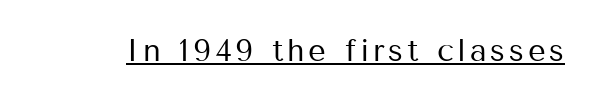
The image shows 31 px regular-weight sans-serif type, upright; set underlined; medium stroke contrast and a medium x-height.
